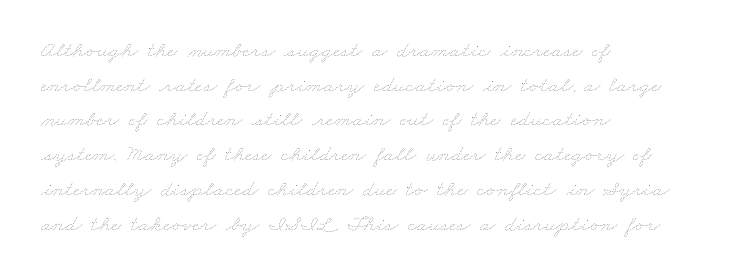
{"bold": "no", "underline": "no", "align": "left", "line_spacing": "normal", "line_spacing_ratio": 1.51, "letter_spacing": "normal", "letter_spacing_em": 0.0, "glyph_px": 23}
